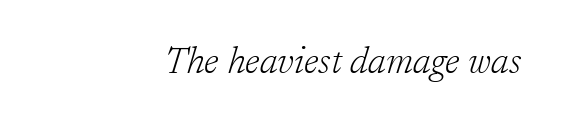
The image shows 37 px light serif type, italic (leaning right); set normal letter spacing, not underlined; low stroke contrast and a medium x-height.
